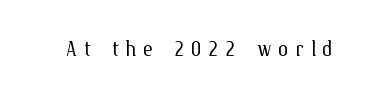
Q: Is the text bold? A: No.
Q: Is the text italic (slanted)? A: No, it is upright.
Q: Is the text underlined? A: No.
Q: Is the spacing between letters normal or unusually wide? A: Unusually wide.
